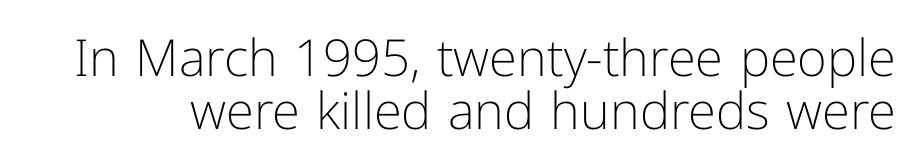
Summary of vertical rhythm: compact, with narrow interline spacing. Note the varied advance widths — an 'i' is clearly narrower than an 'm'. Students, note that the glyphs here touch the page at normal intervals. Descenders are the only things crossing below the line.
